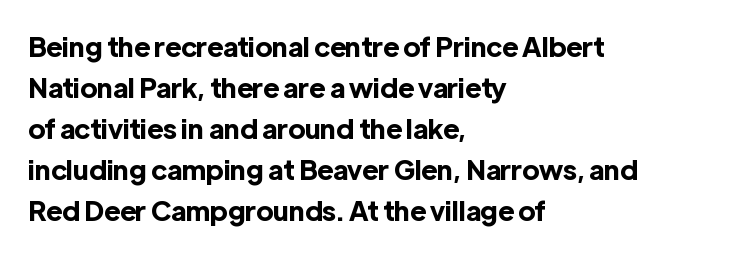
{"italic": "no", "bold": "yes", "underline": "no", "align": "left", "line_spacing": "normal", "line_spacing_ratio": 1.52, "letter_spacing": "normal", "letter_spacing_em": 0.0, "glyph_px": 27}
